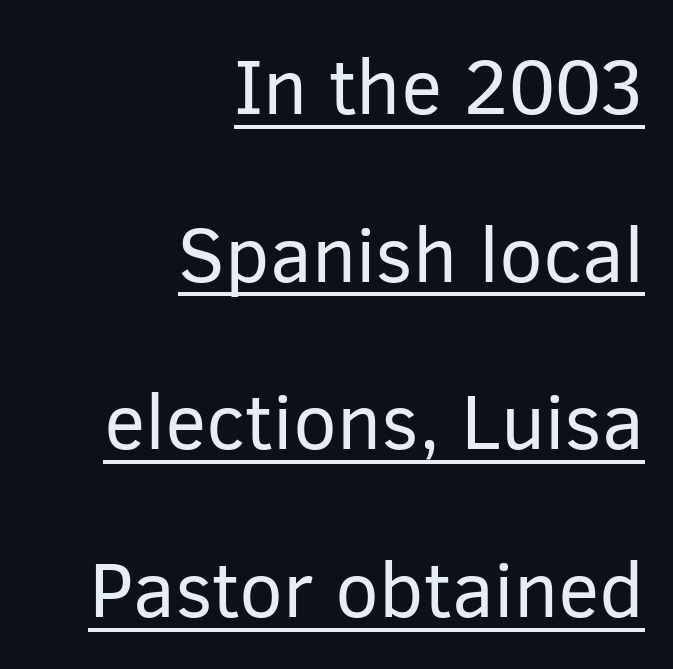
Q: Is the text bold? A: No.
Q: Is the text italic (slanted)? A: No, it is upright.
Q: Is the typeface a serif or a sans-serif typeface? A: Sans-serif.
Q: Is the text underlined? A: Yes.
Q: How is the paragraph aligned? A: Right-aligned.
Q: Is the spacing between letters normal or unusually wide? A: Normal.
Q: Is the spacing between lines tight, normal or loose? A: Loose.
Q: Width (condensed, normal, or wide)? A: Normal.
Q: Stroke contrast? A: Low.
Q: x-height? A: Medium.
Q: Monospaced? A: No.
